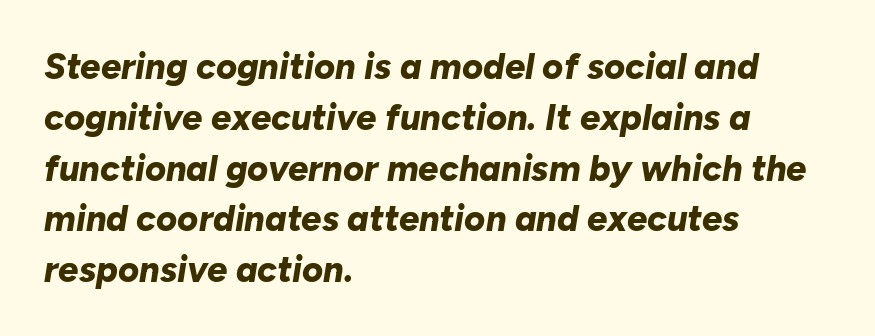
Q: Is the text bold? A: Yes.
Q: Is the text italic (slanted)? A: Yes, it leans right by about 10 degrees.
Q: Is the text underlined? A: No.
Q: How is the paragraph aligned? A: Left-aligned.
Q: Is the spacing between letters normal or unusually wide? A: Normal.
Q: Is the spacing between lines tight, normal or loose? A: Normal.
Q: Width (condensed, normal, or wide)? A: Normal.
Q: Stroke contrast? A: Low.
Q: x-height? A: Medium.
Q: Monospaced? A: No.
